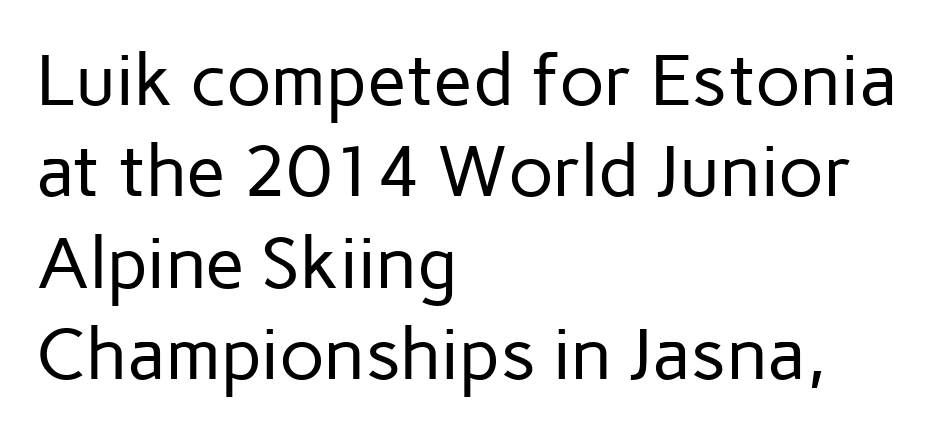
{"serif": "no", "italic": "no", "bold": "no", "weight": "regular", "width": "normal", "stroke_contrast": "low", "x_height": "medium", "monospaced": "no", "underline": "no", "align": "left", "line_spacing": "normal", "line_spacing_ratio": 1.27, "letter_spacing": "normal", "letter_spacing_em": 0.0, "glyph_px": 72}
